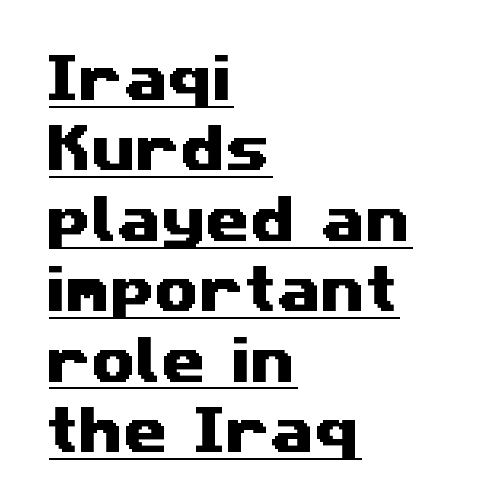
This sample has the flowing, uneven cadence of proportional lettering. Short note: letters normally spaced. How would I describe the line gaps? Plain and ordinary. Does a line run under the words? Yes, clearly. Reading down the block, your eye returns to a fixed left position each line.
